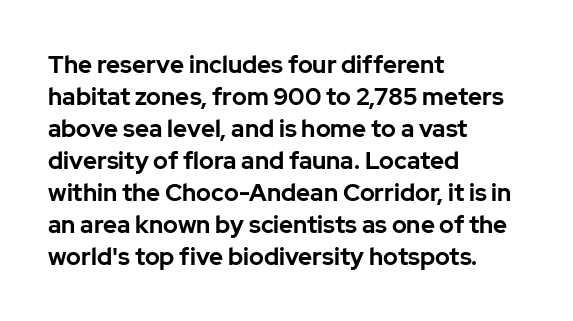
The image shows 24 px bold type, upright; set left-aligned, normal line spacing (1.33x), normal letter spacing, not underlined.
